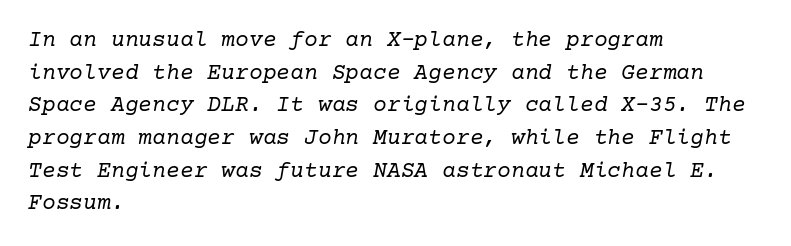
{"italic": "yes", "lean": "right", "slant_degrees": 10, "bold": "no", "underline": "no", "align": "left", "line_spacing": "normal", "line_spacing_ratio": 1.42, "letter_spacing": "normal", "letter_spacing_em": 0.0, "glyph_px": 23}
